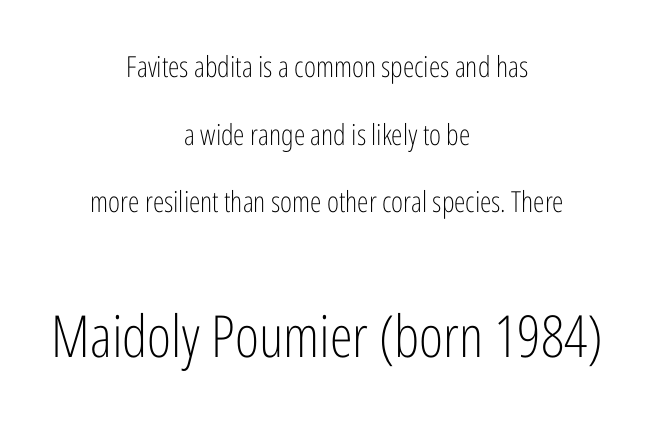
Q: Is the text bold? A: No.
Q: Is the text italic (slanted)? A: No, it is upright.
Q: Is the typeface a serif or a sans-serif typeface? A: Sans-serif.
Q: Is the text underlined? A: No.
Q: How is the paragraph aligned? A: Centered.
Q: Is the spacing between letters normal or unusually wide? A: Normal.
Q: Is the spacing between lines tight, normal or loose? A: Loose.
Q: Which block of text is set in a larger size, the first (top) or the second (bottom)? A: The second (bottom) one.
Q: Width (condensed, normal, or wide)? A: Condensed.
Q: Stroke contrast? A: Low.
Q: x-height? A: Medium.
Q: Monospaced? A: No.
